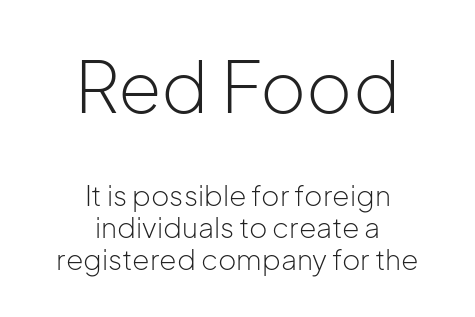
The image shows 70 px light sans-serif type, upright; set centered, tight line spacing (1.14x), normal letter spacing, not underlined; the first (top) block is 2.5x larger; low stroke contrast and a medium x-height.
